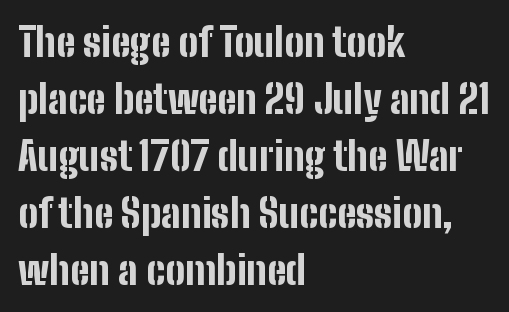
{"serif": "no", "italic": "no", "bold": "yes", "weight": "bold", "width": "condensed", "stroke_contrast": "low", "x_height": "medium", "monospaced": "no", "underline": "no", "align": "left", "line_spacing": "normal", "line_spacing_ratio": 1.46, "letter_spacing": "normal", "letter_spacing_em": 0.0, "glyph_px": 39}
